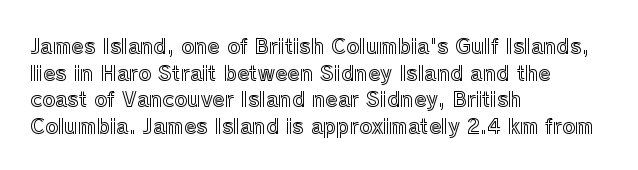
Which margin do the lines hug? The left one — the right edge is uneven. Do the letters lean? They stand straight. Students, note that the glyphs here touch the page at normal intervals. The block of text has a typical density, with ordinary space between rows. Unmarked baselines from the first word to the last.
